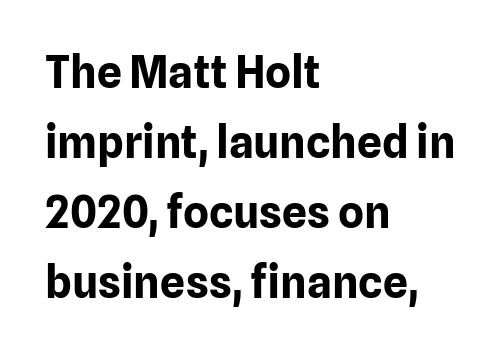
{"serif": "no", "italic": "no", "bold": "yes", "weight": "bold", "width": "normal", "stroke_contrast": "low", "x_height": "medium", "monospaced": "no", "underline": "no", "align": "left", "line_spacing": "normal", "line_spacing_ratio": 1.59, "letter_spacing": "normal", "letter_spacing_em": 0.0, "glyph_px": 44}
